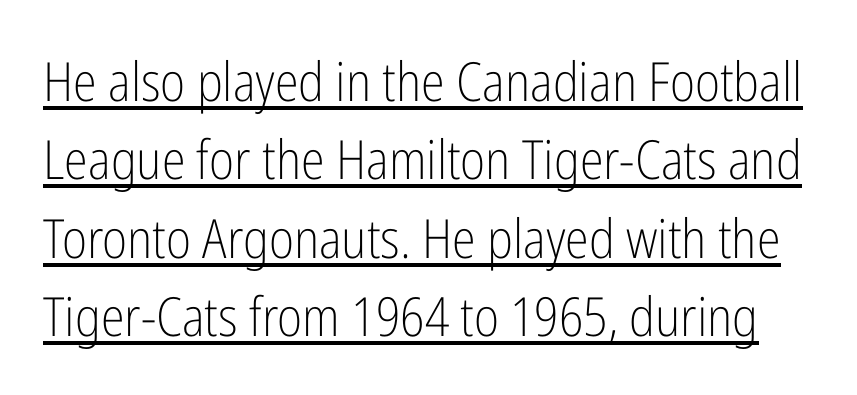
Has an underline been added? It has. This rendering employs a face without finishing strokes, i.e., a sans-serif. Nothing heavy about these letters — not bold at all. The axis of the letterforms is exactly vertical.
